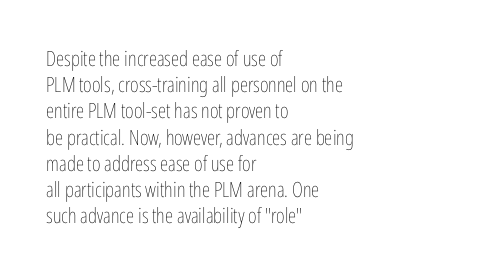
Q: Is the text bold? A: No.
Q: Is the text italic (slanted)? A: No, it is upright.
Q: Is the text underlined? A: No.
Q: How is the paragraph aligned? A: Left-aligned.
Q: Is the spacing between letters normal or unusually wide? A: Normal.
Q: Is the spacing between lines tight, normal or loose? A: Normal.
